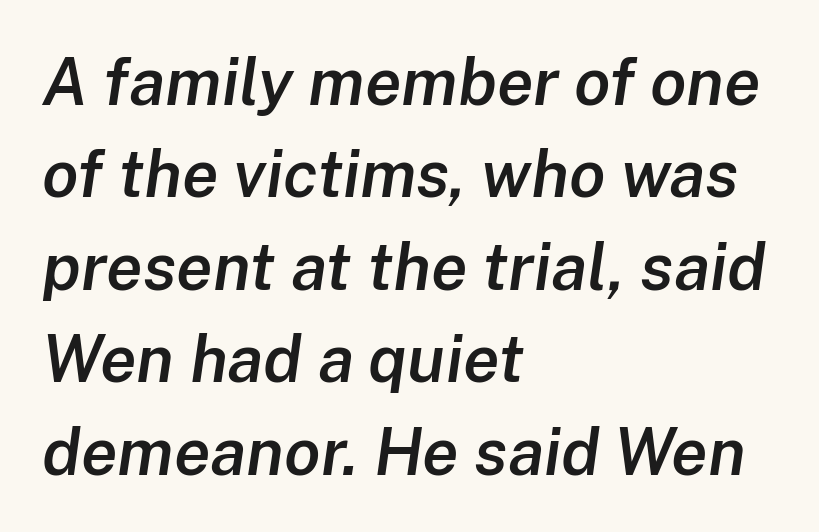
The image shows 66 px semibold type, italic (leaning right); set left-aligned, normal line spacing (1.4x), normal letter spacing, not underlined; low stroke contrast and a medium x-height.
